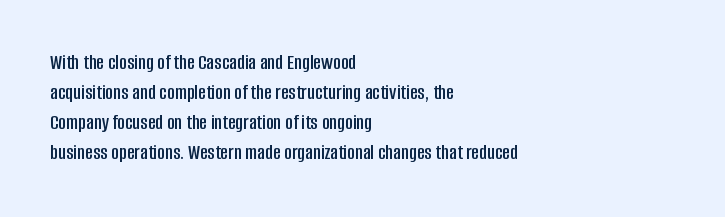
Q: Is the text italic (slanted)? A: No, it is upright.
Q: Is the text underlined? A: No.
Q: How is the paragraph aligned? A: Left-aligned.
Q: Is the spacing between letters normal or unusually wide? A: Normal.
Q: Is the spacing between lines tight, normal or loose? A: Normal.
